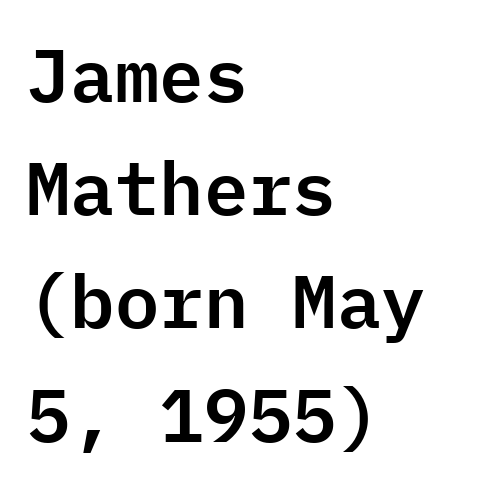
{"serif": "no", "italic": "no", "width": "normal", "stroke_contrast": "low", "x_height": "medium", "monospaced": "yes", "underline": "no", "align": "left", "line_spacing": "normal", "line_spacing_ratio": 1.53, "letter_spacing": "normal", "letter_spacing_em": 0.0, "glyph_px": 74}
